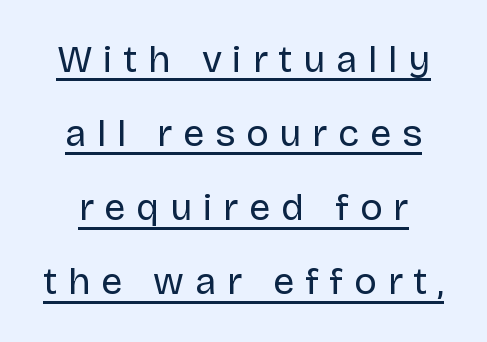
The image shows 38 px regular-weight sans-serif type, upright; set loose line spacing (1.95x), unusually wide letter spacing (+0.28 em), underlined; low stroke contrast and a large x-height.
